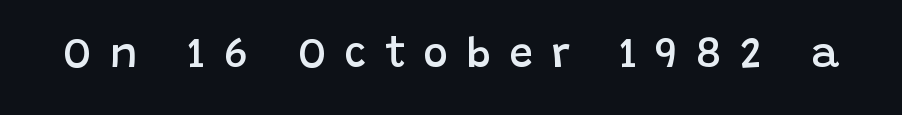
The image shows 42 px semibold sans-serif type, upright; set unusually wide letter spacing (+0.44 em), not underlined; low stroke contrast and a large x-height.
